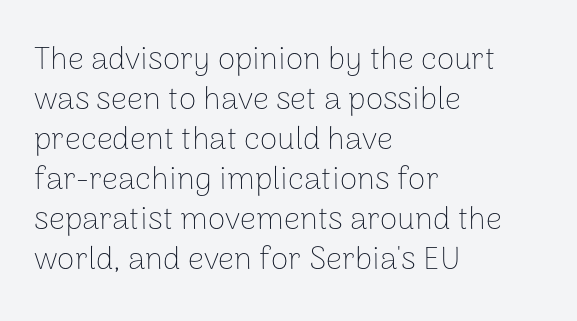
{"serif": "no", "italic": "no", "bold": "no", "weight": "thin", "width": "normal", "stroke_contrast": "low", "x_height": "medium", "monospaced": "no", "underline": "no", "align": "left", "line_spacing": "normal", "line_spacing_ratio": 1.25, "letter_spacing": "normal", "letter_spacing_em": 0.0, "glyph_px": 32}
